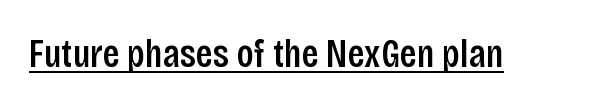
Nothing unusual about the tracking: characters are spaced as the font intends. A typographer would call this underscored text. The lettering holds an erect, upright posture throughout. Here the designer chose a conventional face with non-uniform glyph widths. Does the type have serifs? No, each stem ends abruptly. Each glyph is drawn with semibold strokes, heavier than normal yet not fully bold.
